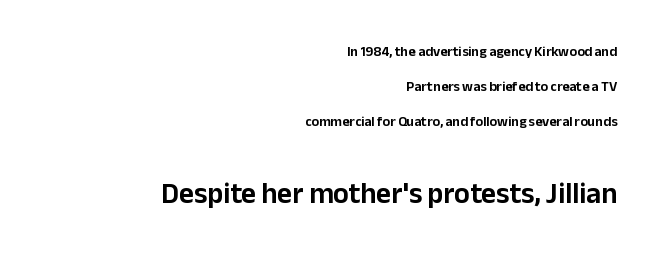
{"serif": "no", "italic": "no", "width": "normal", "stroke_contrast": "low", "x_height": "medium", "monospaced": "no", "underline": "no", "align": "right", "line_spacing": "loose", "line_spacing_ratio": 2.5, "letter_spacing": "normal", "letter_spacing_em": 0.0, "larger_block": "second", "size_ratio": 2.07, "glyph_px": 29}
